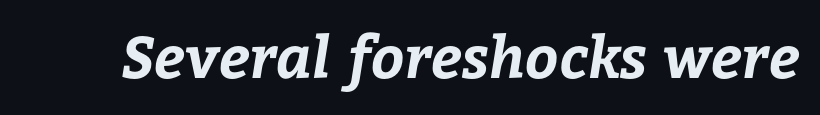
The image shows 58 px bold type; set normal letter spacing, not underlined; low stroke contrast and a medium x-height.
